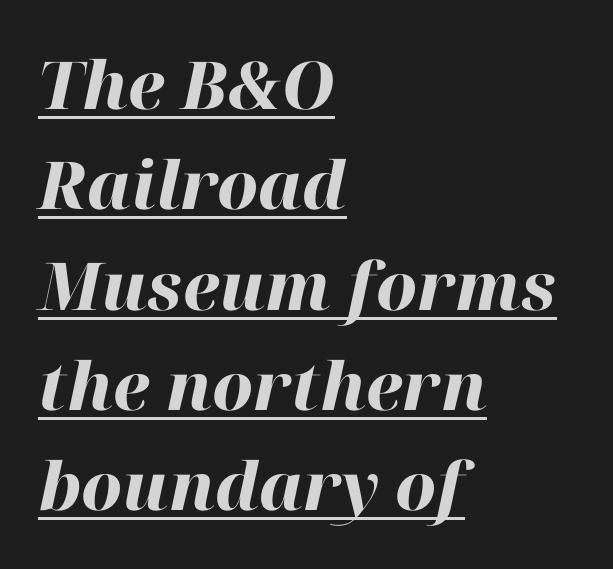
Q: Is the text bold? A: Yes.
Q: Is the text italic (slanted)? A: Yes, it leans right by about 12 degrees.
Q: Is the text underlined? A: Yes.
Q: How is the paragraph aligned? A: Left-aligned.
Q: Is the spacing between letters normal or unusually wide? A: Normal.
Q: Is the spacing between lines tight, normal or loose? A: Normal.
Q: Width (condensed, normal, or wide)? A: Normal.
Q: Stroke contrast? A: High.
Q: x-height? A: Medium.
Q: Monospaced? A: No.
